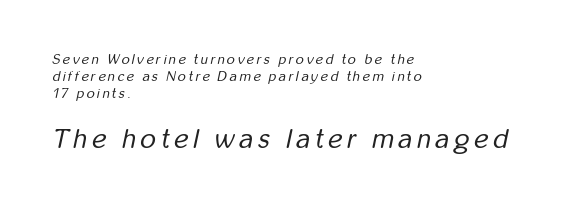
The image shows 27 px text type, italic (leaning right); set left-aligned, line spacing 1.22x, not underlined; the second (bottom) block is 1.93x larger.
